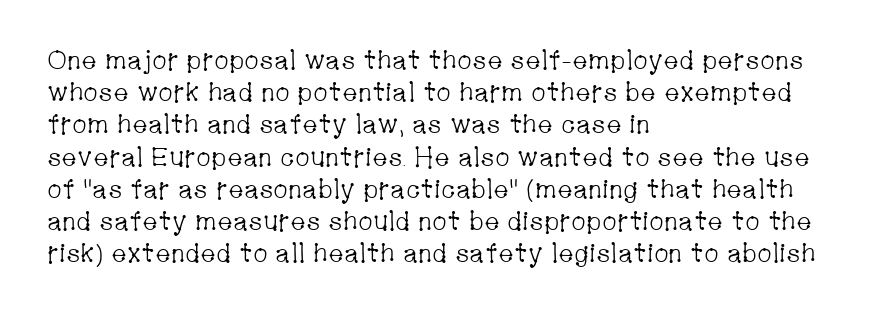
Q: Is the text bold? A: No.
Q: Is the text italic (slanted)? A: No, it is upright.
Q: Is the text underlined? A: No.
Q: How is the paragraph aligned? A: Left-aligned.
Q: Is the spacing between letters normal or unusually wide? A: Normal.
